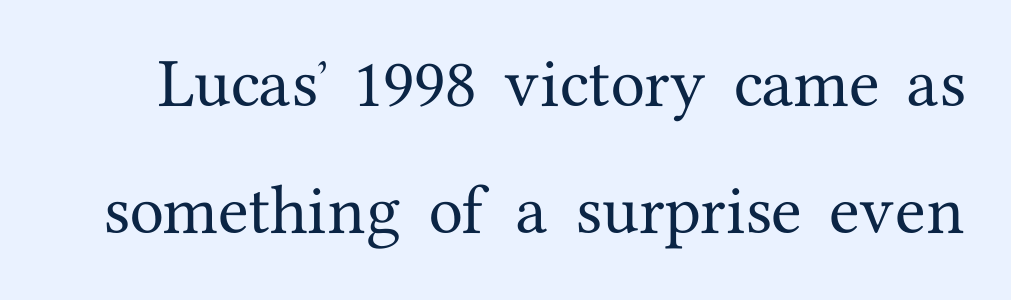
Airy leading. Designer's note — italics off, roman on. Note the varied advance widths — an 'i' is clearly narrower than an 'm'. This sample uses plain, unmodified letter spacing. A clean baseline with only descenders dipping below it.
